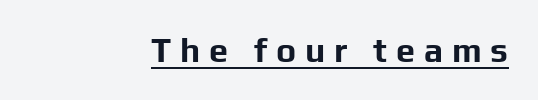
{"serif": "no", "italic": "no", "bold": "yes", "weight": "bold", "width": "normal", "stroke_contrast": "low", "x_height": "medium", "monospaced": "no", "underline": "yes", "align": "right", "letter_spacing": "wide", "letter_spacing_em": 0.26, "glyph_px": 34}
